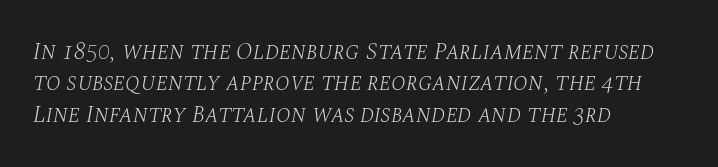
The image shows 24 px text type, italic (leaning right); set left-aligned, normal line spacing (1.31x), normal letter spacing, not underlined.
